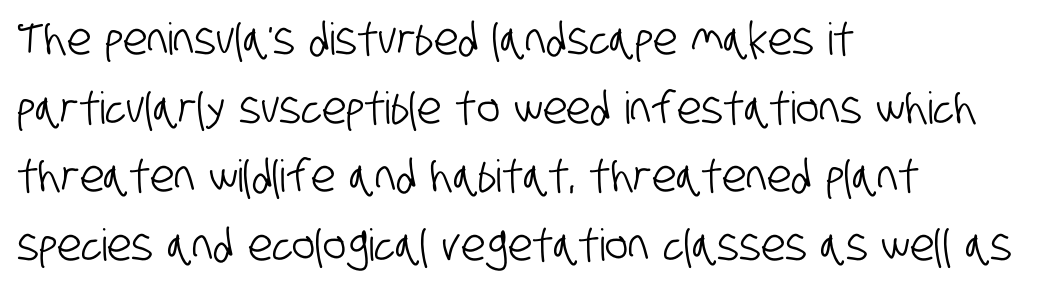
{"serif": "no", "width": "condensed", "stroke_contrast": "low", "x_height": "large", "monospaced": "no", "underline": "no", "align": "left", "line_spacing": "normal", "line_spacing_ratio": 1.56, "letter_spacing": "normal", "letter_spacing_em": 0.0, "glyph_px": 44}
